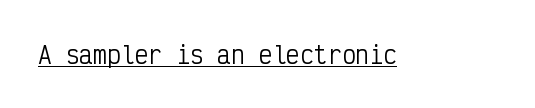
Students, observe the line beneath the letters — that is underlining. You can tell it's not italic because the verticals are truly vertical. Stems here are at most as thick as an everyday book face. Between one letter and the next there's only the usual sliver of space.
